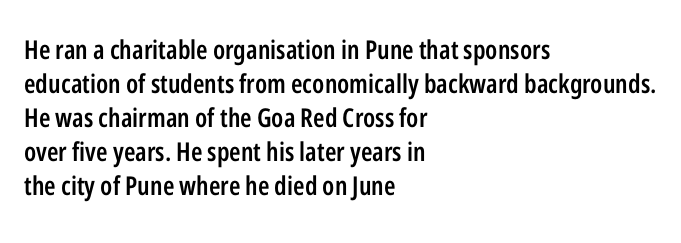
Q: Is the text bold? A: Semi-bold.
Q: Is the text italic (slanted)? A: No, it is upright.
Q: Is the text underlined? A: No.
Q: How is the paragraph aligned? A: Left-aligned.
Q: Is the spacing between letters normal or unusually wide? A: Normal.
Q: Is the spacing between lines tight, normal or loose? A: Normal.
